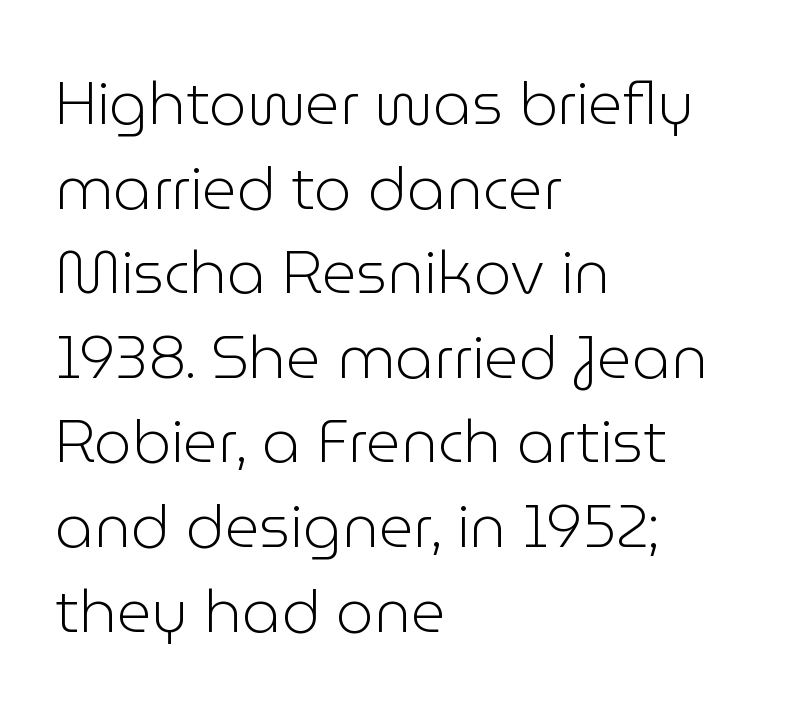
Q: Is the text bold? A: No.
Q: Is the text italic (slanted)? A: No, it is upright.
Q: Is the typeface a serif or a sans-serif typeface? A: Sans-serif.
Q: Is the text underlined? A: No.
Q: How is the paragraph aligned? A: Left-aligned.
Q: Is the spacing between letters normal or unusually wide? A: Normal.
Q: Is the spacing between lines tight, normal or loose? A: Normal.
Q: Width (condensed, normal, or wide)? A: Normal.
Q: Stroke contrast? A: Low.
Q: x-height? A: Medium.
Q: Monospaced? A: No.
